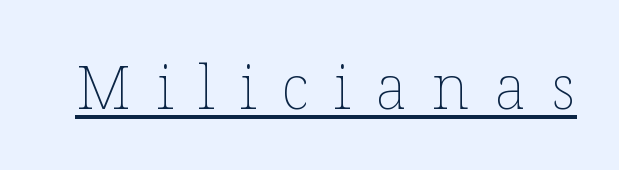
The image shows 61 px thin type, upright; set unusually wide letter spacing (+0.41 em), underlined; low stroke contrast and a medium x-height.
